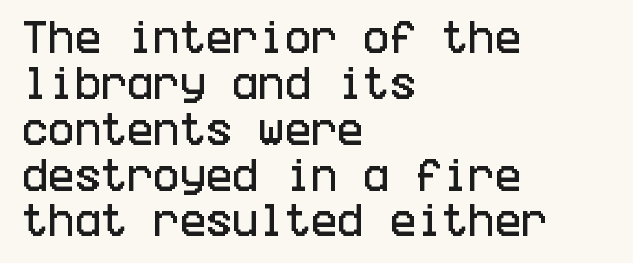
Honestly, there is no underline to notice here at all. Reading down the column, the eye jumps a familiar distance to each next line. Regarding serifs, this sample does without them. Tracking value appears to be zero — textbook default spacing. You can tell it's not italic because the verticals are truly vertical.
